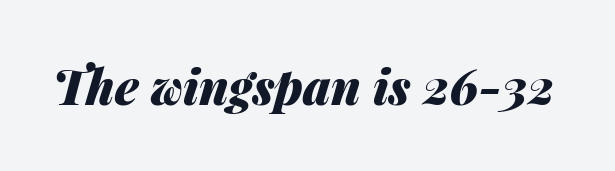
The letters advance in unequal steps, a hallmark of proportional type. The area under the type is left untouched. Quick note: italic. Words appear dense and cohesive because spacing is normal.
